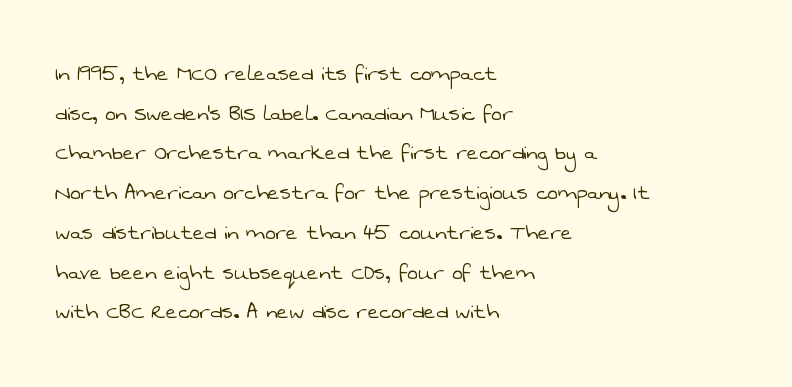
The image shows 25 px text type; set left-aligned, normal line spacing (1.59x), normal letter spacing, not underlined.
